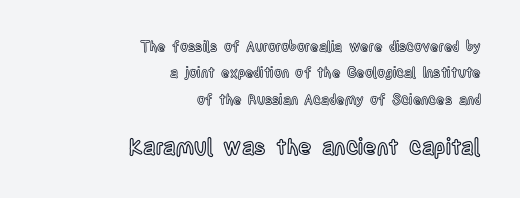
Where is the straight margin? On the right. The horizontal fit of the characters is conventional and even. Upright lettering throughout. Bare-footed words on every line.
